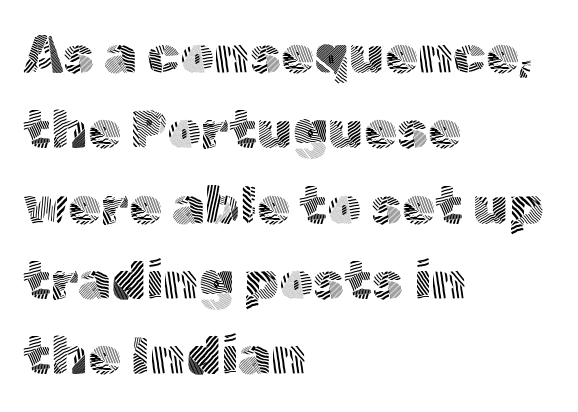
The image shows 53 px light sans-serif type, upright; set left-aligned, normal line spacing (1.42x), normal letter spacing, not underlined; a medium x-height.
